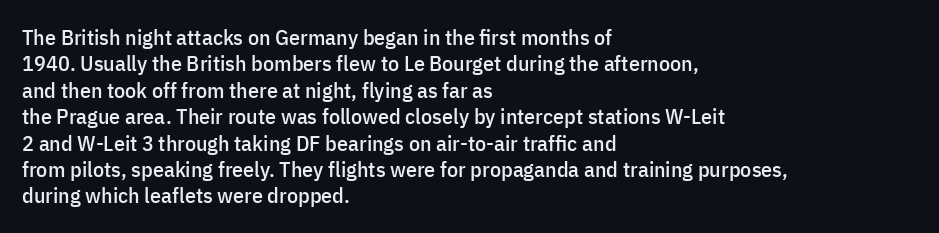
The image shows 22 px text type, upright; set left-aligned, line spacing 1.2x, normal letter spacing, not underlined.
